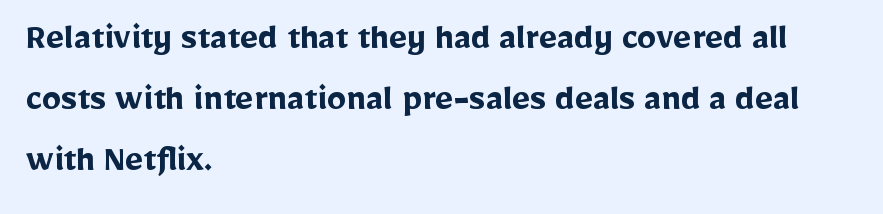
Q: Is the text bold? A: Yes.
Q: Is the text italic (slanted)? A: No, it is upright.
Q: Is the typeface a serif or a sans-serif typeface? A: Sans-serif.
Q: Is the text underlined? A: No.
Q: How is the paragraph aligned? A: Left-aligned.
Q: Is the spacing between letters normal or unusually wide? A: Normal.
Q: Is the spacing between lines tight, normal or loose? A: Normal.
Q: Width (condensed, normal, or wide)? A: Normal.
Q: Stroke contrast? A: Low.
Q: x-height? A: Medium.
Q: Monospaced? A: No.
